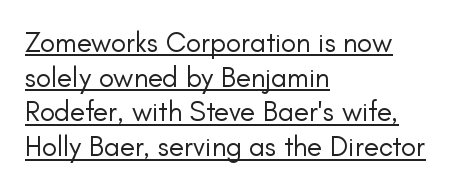
Q: Is the text bold? A: No.
Q: Is the text italic (slanted)? A: No, it is upright.
Q: Is the typeface a serif or a sans-serif typeface? A: Sans-serif.
Q: Is the text underlined? A: Yes.
Q: How is the paragraph aligned? A: Left-aligned.
Q: Is the spacing between letters normal or unusually wide? A: Normal.
Q: Width (condensed, normal, or wide)? A: Normal.
Q: Stroke contrast? A: Low.
Q: x-height? A: Small.
Q: Monospaced? A: No.
